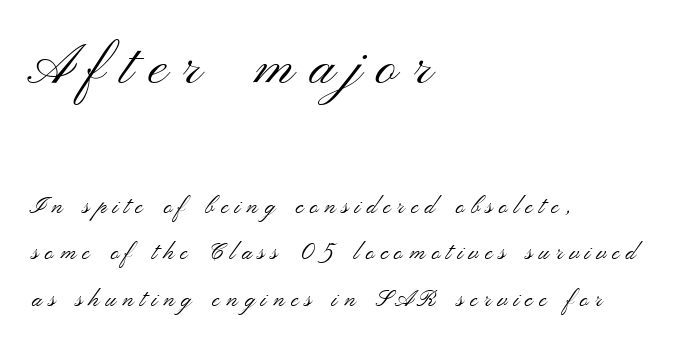
The image shows 57 px light, wide sans-serif type; set left-aligned, loose line spacing (2.01x), unusually wide letter spacing (+0.28 em), not underlined; the first (top) block is 2.48x larger; medium stroke contrast and a small x-height.
